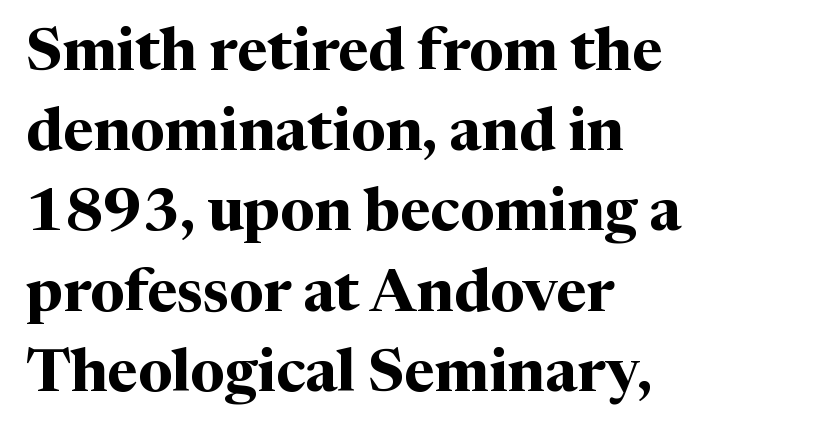
Q: Is the text bold? A: Yes.
Q: Is the text italic (slanted)? A: No, it is upright.
Q: Is the typeface a serif or a sans-serif typeface? A: Serif.
Q: Is the text underlined? A: No.
Q: How is the paragraph aligned? A: Left-aligned.
Q: Is the spacing between letters normal or unusually wide? A: Normal.
Q: Is the spacing between lines tight, normal or loose? A: Normal.
Q: Width (condensed, normal, or wide)? A: Normal.
Q: Stroke contrast? A: Medium.
Q: x-height? A: Medium.
Q: Monospaced? A: No.
